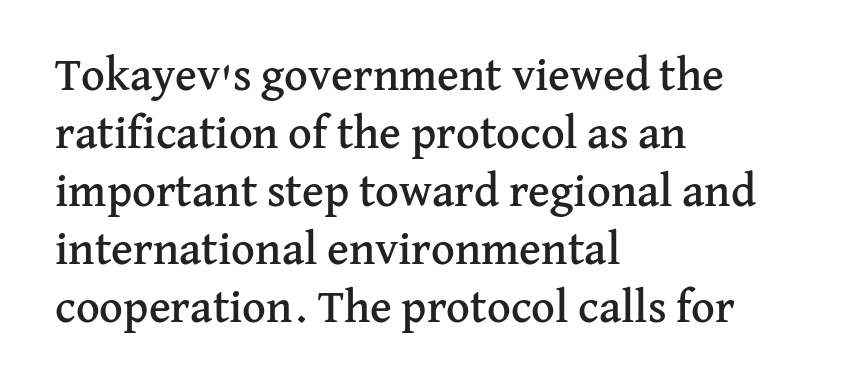
Italic: no, the glyphs are upright roman. In CSS terms this would be text-align: left. To sum up the face: it has serifs. Does the leading feel generous? No, just average.
